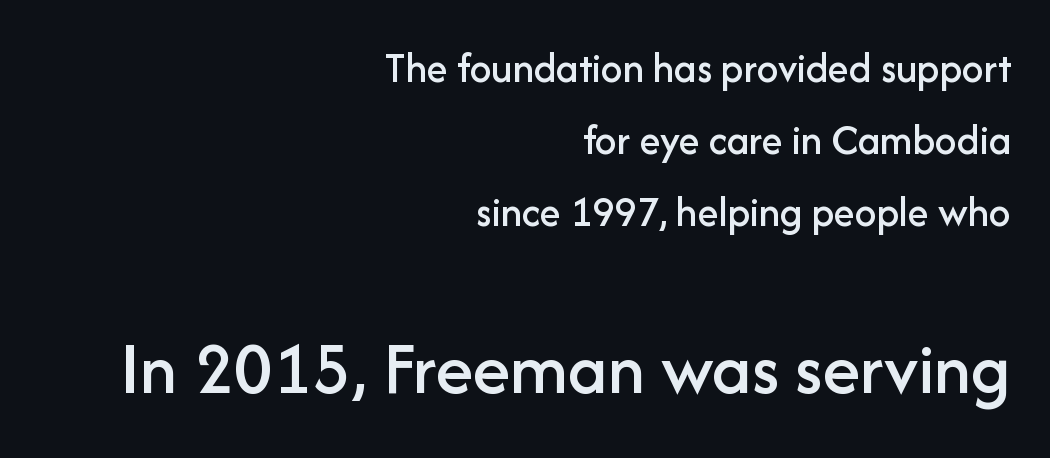
The image shows 76 px sans-serif type, upright; set right-aligned, normal line spacing (1.68x), normal letter spacing, not underlined; the second (bottom) block is 1.77x larger; low stroke contrast and a medium x-height.
